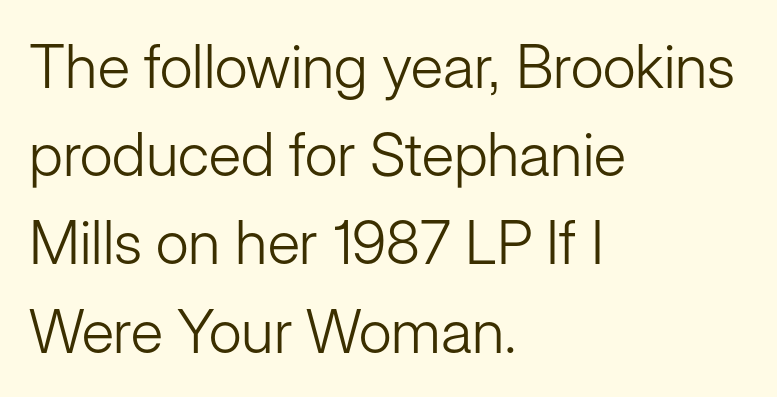
{"serif": "no", "italic": "no", "bold": "no", "weight": "light", "width": "normal", "stroke_contrast": "low", "x_height": "medium", "monospaced": "no", "underline": "no", "align": "left", "line_spacing": "normal", "line_spacing_ratio": 1.47, "letter_spacing": "normal", "letter_spacing_em": 0.0, "glyph_px": 60}
